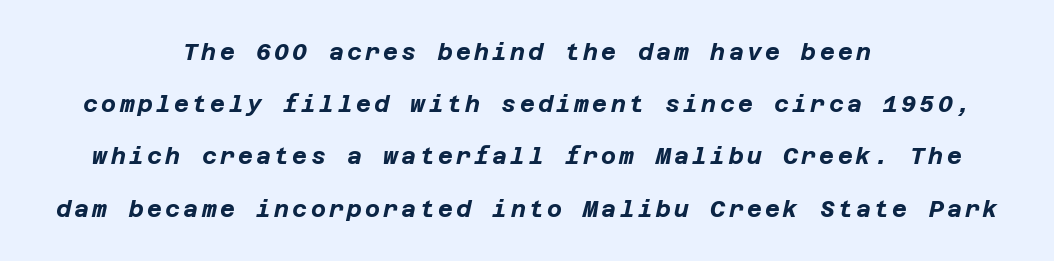
Q: Is the text bold? A: Yes.
Q: Is the text italic (slanted)? A: Yes, it leans right by about 12 degrees.
Q: Is the text underlined? A: No.
Q: How is the paragraph aligned? A: Centered.
Q: Is the spacing between lines tight, normal or loose? A: Loose.
